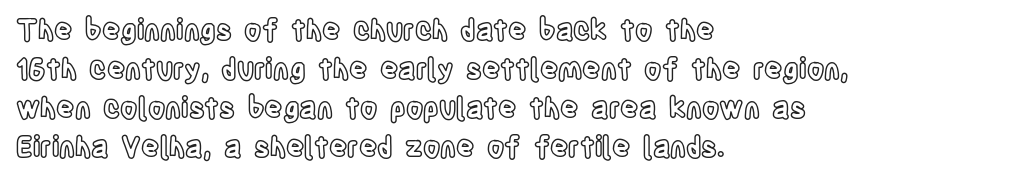
The image shows 28 px condensed type, upright; set left-aligned, normal line spacing (1.39x), normal letter spacing, not underlined; a large x-height.
